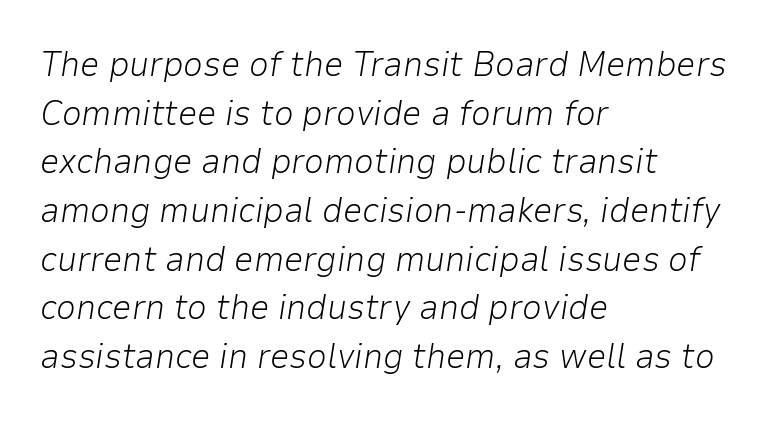
{"italic": "yes", "lean": "right", "slant_degrees": 9, "bold": "no", "weight": "light", "width": "normal", "stroke_contrast": "low", "x_height": "medium", "monospaced": "no", "underline": "no", "align": "left", "line_spacing": "normal", "line_spacing_ratio": 1.39, "letter_spacing": "normal", "letter_spacing_em": 0.0, "glyph_px": 35}
